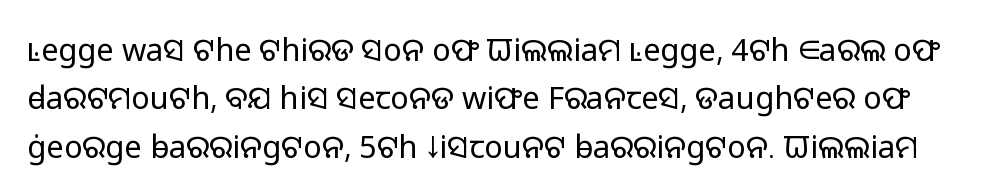
Q: Is the text bold? A: No.
Q: Is the text italic (slanted)? A: No, it is upright.
Q: Is the typeface a serif or a sans-serif typeface? A: Sans-serif.
Q: Is the text underlined? A: No.
Q: Is the spacing between letters normal or unusually wide? A: Normal.
Q: Is the spacing between lines tight, normal or loose? A: Normal.
Q: Width (condensed, normal, or wide)? A: Normal.
Q: Stroke contrast? A: Low.
Q: x-height? A: Medium.
Q: Monospaced? A: No.
